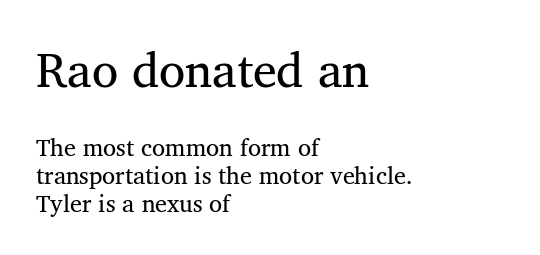
Q: Is the text bold? A: No.
Q: Is the text italic (slanted)? A: No, it is upright.
Q: Is the typeface a serif or a sans-serif typeface? A: Serif.
Q: Is the text underlined? A: No.
Q: How is the paragraph aligned? A: Left-aligned.
Q: Is the spacing between letters normal or unusually wide? A: Normal.
Q: Which block of text is set in a larger size, the first (top) or the second (bottom)? A: The first (top) one.
Q: Width (condensed, normal, or wide)? A: Normal.
Q: Stroke contrast? A: Medium.
Q: x-height? A: Medium.
Q: Monospaced? A: No.
